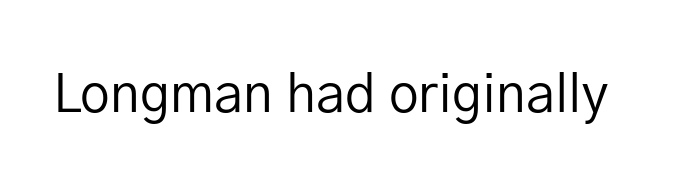
{"serif": "no", "italic": "no", "bold": "no", "weight": "regular", "width": "normal", "stroke_contrast": "low", "x_height": "medium", "monospaced": "no", "underline": "no", "letter_spacing": "normal", "letter_spacing_em": 0.0, "glyph_px": 53}
